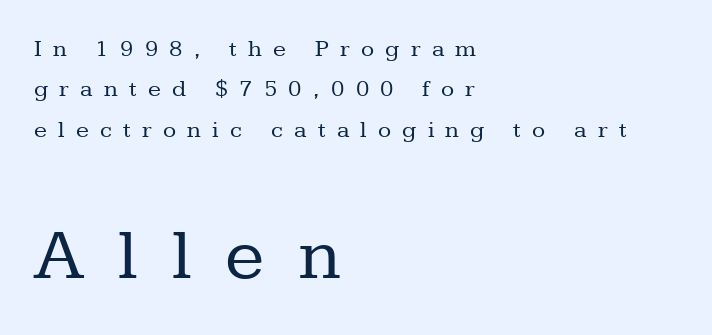
{"serif": "yes", "italic": "no", "bold": "no", "weight": "regular", "width": "normal", "stroke_contrast": "low", "x_height": "medium", "monospaced": "no", "underline": "no", "align": "left", "line_spacing": "normal", "line_spacing_ratio": 1.68, "letter_spacing": "wide", "letter_spacing_em": 0.47, "larger_block": "second", "size_ratio": 3.04, "glyph_px": 73}
